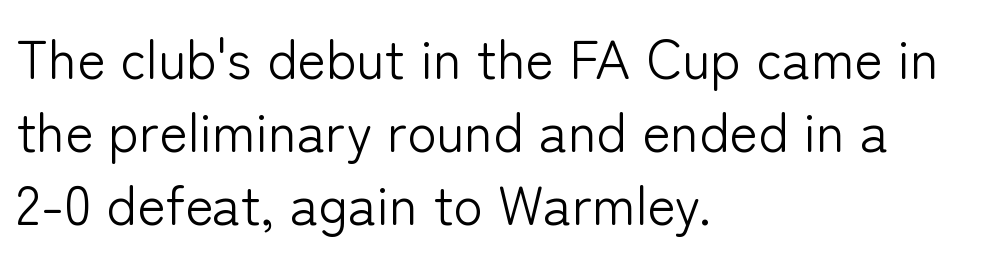
The image shows 54 px light sans-serif type, upright; set left-aligned, normal line spacing (1.35x), normal letter spacing, not underlined; low stroke contrast and a medium x-height.
